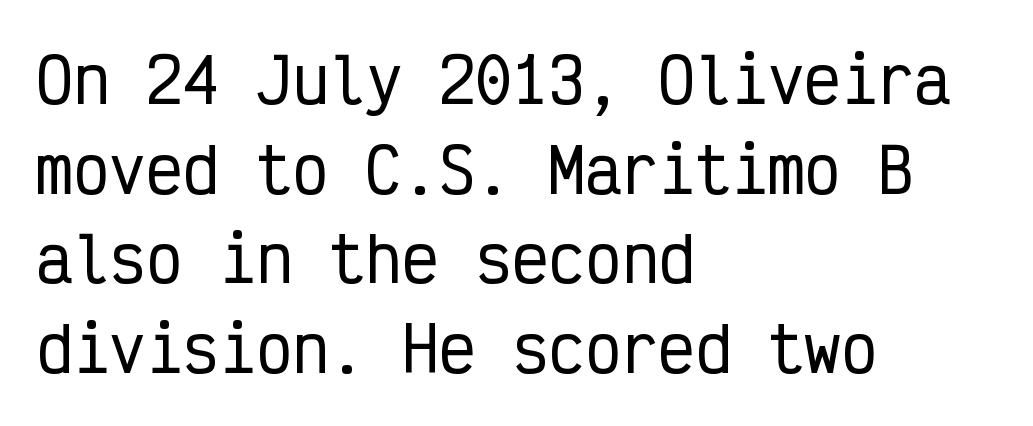
{"serif": "no", "italic": "no", "width": "condensed", "stroke_contrast": "low", "x_height": "medium", "monospaced": "yes", "underline": "no", "align": "left", "line_spacing": "normal", "line_spacing_ratio": 1.47, "letter_spacing": "normal", "letter_spacing_em": 0.0, "glyph_px": 61}
